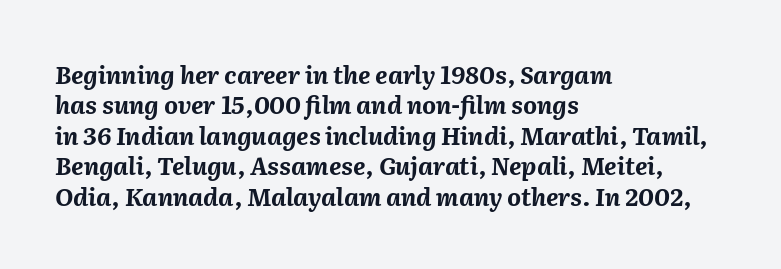
This rendering features lettering with no underline. Does the weight exceed regular? Yes, all the way to bold. Would a proofreader flag this as italicized? Yes. Students, note that the glyphs here touch the page at normal intervals. If you measured baseline to baseline, you'd find a middling distance. Which margin do the lines hug? The left one — the right edge is uneven.
